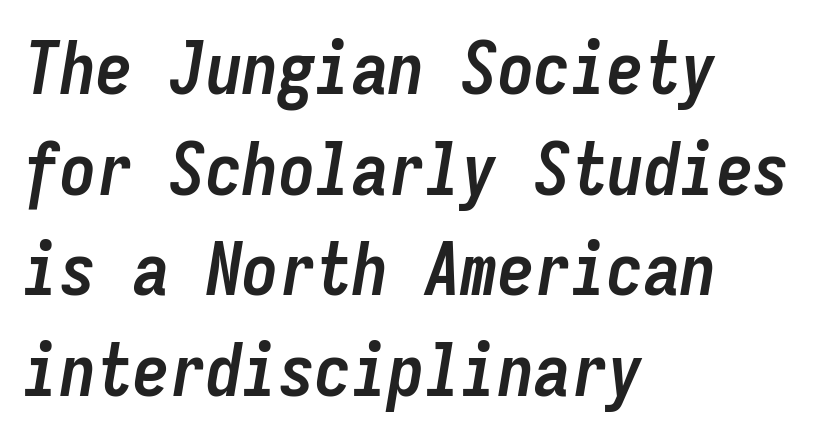
{"italic": "yes", "lean": "right", "slant_degrees": 9, "bold": "yes", "weight": "semibold", "width": "condensed", "stroke_contrast": "low", "x_height": "medium", "monospaced": "yes", "underline": "no", "align": "left", "line_spacing": "normal", "line_spacing_ratio": 1.38, "letter_spacing": "normal", "letter_spacing_em": 0.0, "glyph_px": 73}
